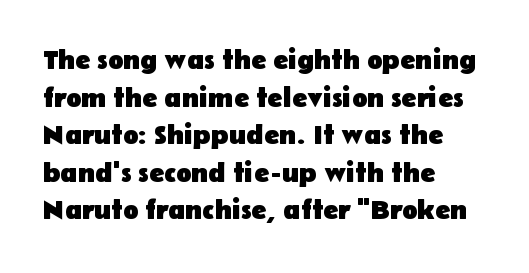
Q: Is the text bold? A: Yes.
Q: Is the text italic (slanted)? A: No, it is upright.
Q: Is the typeface a serif or a sans-serif typeface? A: Sans-serif.
Q: Is the text underlined? A: No.
Q: How is the paragraph aligned? A: Left-aligned.
Q: Is the spacing between letters normal or unusually wide? A: Normal.
Q: Is the spacing between lines tight, normal or loose? A: Normal.
Q: Width (condensed, normal, or wide)? A: Normal.
Q: Stroke contrast? A: Low.
Q: x-height? A: Medium.
Q: Monospaced? A: No.
